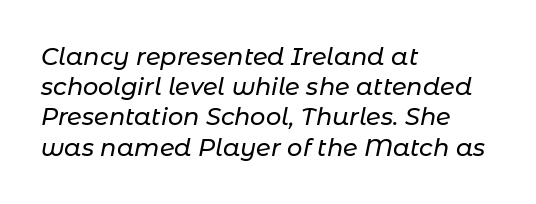
{"italic": "yes", "lean": "right", "slant_degrees": 11, "underline": "no", "align": "left", "line_spacing": "normal", "line_spacing_ratio": 1.26, "letter_spacing": "normal", "letter_spacing_em": 0.0, "glyph_px": 24}
